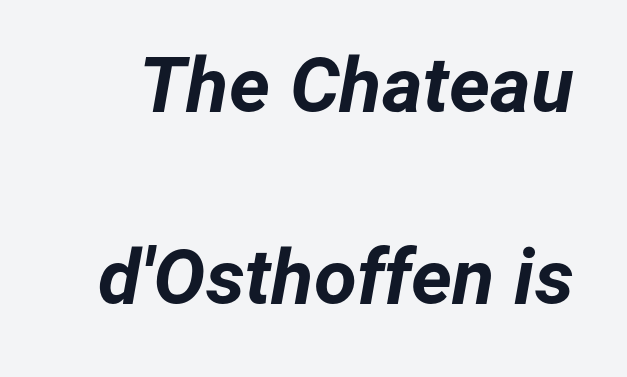
{"italic": "yes", "lean": "right", "slant_degrees": 12, "bold": "yes", "weight": "bold", "width": "normal", "stroke_contrast": "low", "x_height": "medium", "monospaced": "no", "underline": "no", "line_spacing": "loose", "line_spacing_ratio": 2.46, "letter_spacing": "normal", "letter_spacing_em": 0.0, "glyph_px": 78}
